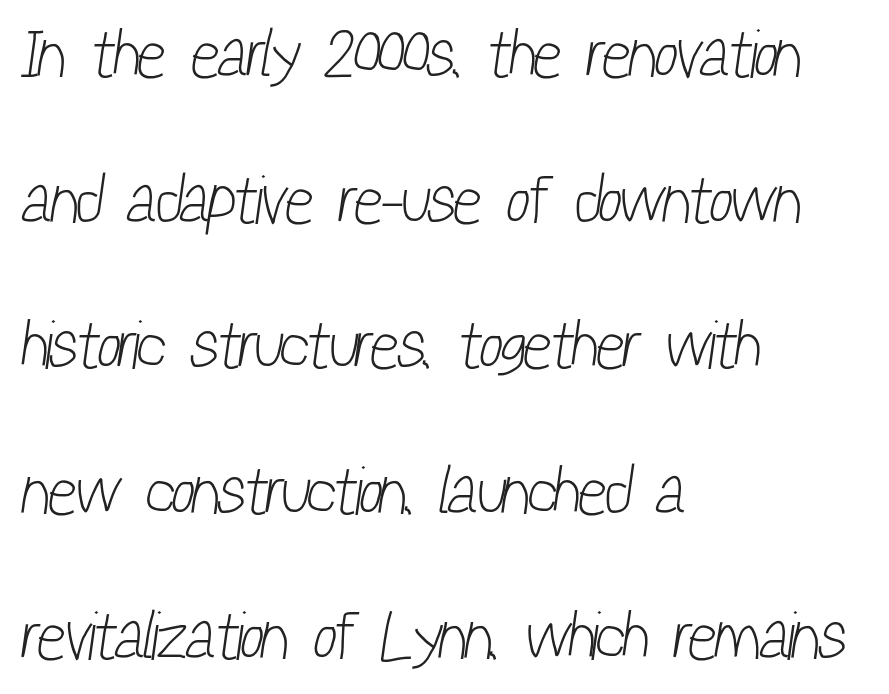
The image shows 68 px light, condensed sans-serif type; set left-aligned, loose line spacing (2.14x), normal letter spacing, not underlined; low stroke contrast and a medium x-height.
